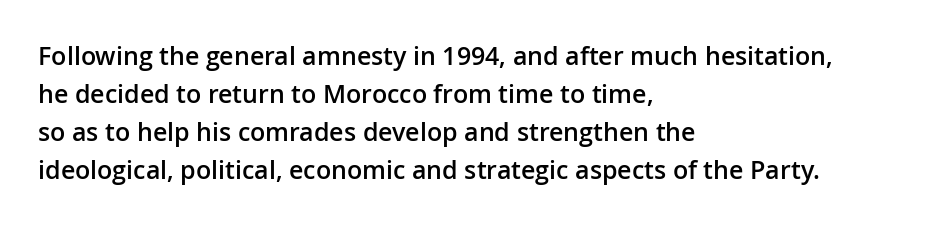
Q: Is the text bold? A: Semi-bold.
Q: Is the text italic (slanted)? A: No, it is upright.
Q: Is the text underlined? A: No.
Q: How is the paragraph aligned? A: Left-aligned.
Q: Is the spacing between letters normal or unusually wide? A: Normal.
Q: Is the spacing between lines tight, normal or loose? A: Normal.
